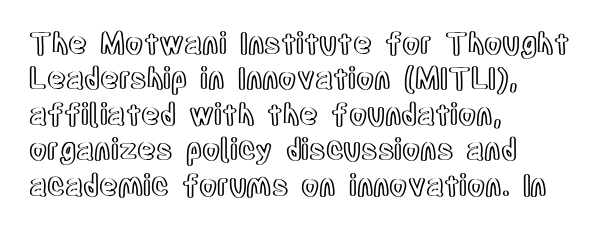
Q: Is the text italic (slanted)? A: No, it is upright.
Q: Is the text underlined? A: No.
Q: How is the paragraph aligned? A: Left-aligned.
Q: Is the spacing between letters normal or unusually wide? A: Normal.
Q: Width (condensed, normal, or wide)? A: Condensed.
Q: x-height? A: Large.
Q: Monospaced? A: No.
